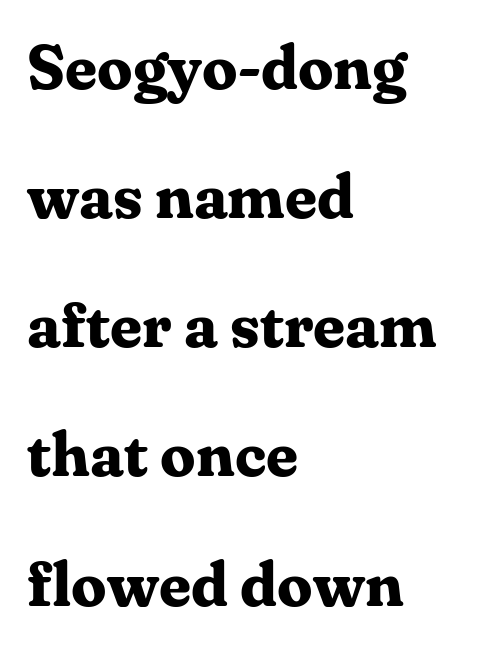
{"serif": "yes", "italic": "no", "bold": "yes", "weight": "bold", "width": "normal", "stroke_contrast": "medium", "x_height": "medium", "monospaced": "no", "underline": "no", "align": "left", "line_spacing": "loose", "line_spacing_ratio": 2.05, "letter_spacing": "normal", "letter_spacing_em": 0.0, "glyph_px": 63}
